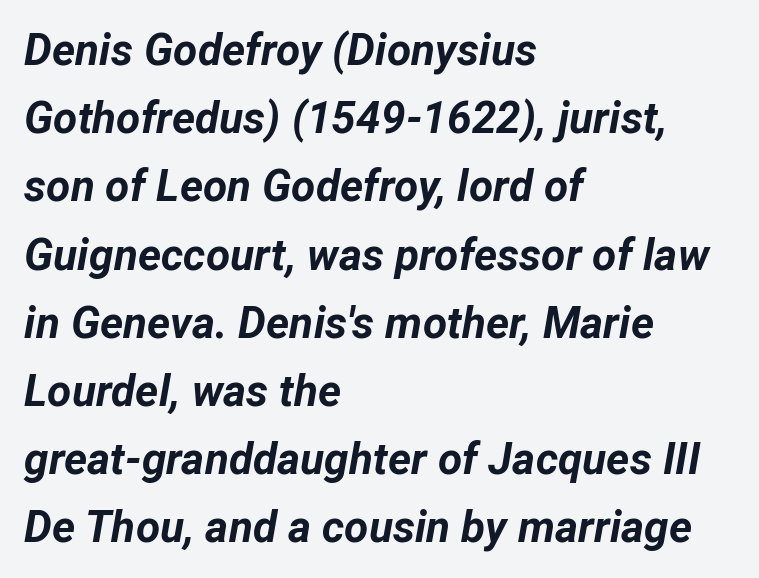
{"italic": "yes", "lean": "right", "slant_degrees": 12, "bold": "yes", "weight": "bold", "width": "normal", "stroke_contrast": "low", "x_height": "medium", "monospaced": "no", "underline": "no", "align": "left", "line_spacing": "normal", "line_spacing_ratio": 1.55, "letter_spacing": "normal", "letter_spacing_em": 0.0, "glyph_px": 44}
